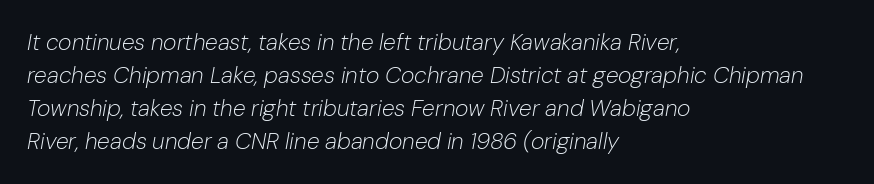
{"italic": "yes", "lean": "right", "slant_degrees": 10, "bold": "no", "underline": "no", "align": "left", "line_spacing": "normal", "line_spacing_ratio": 1.43, "letter_spacing": "normal", "letter_spacing_em": 0.0, "glyph_px": 23}
